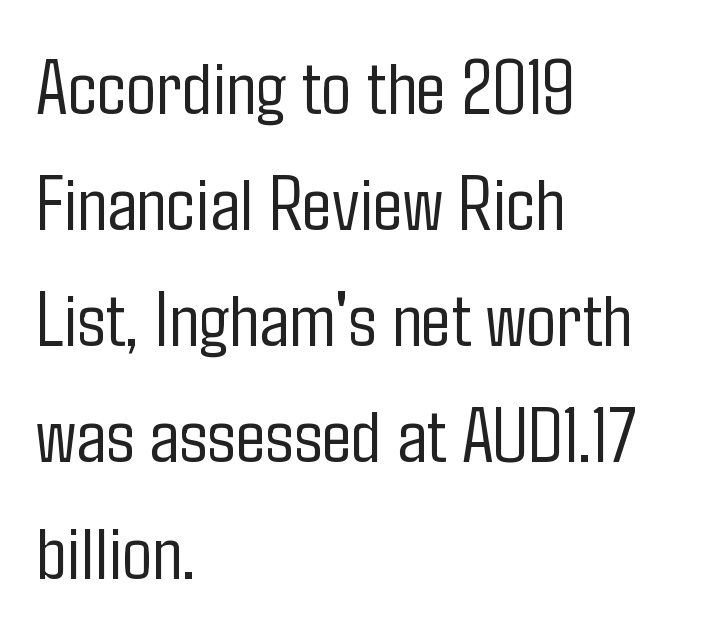
If you measured baseline to baseline, you'd find a middling distance. No word sits above an underline. No extra tracking has been applied to these lines. This is roman type, the default non-slanted kind.
